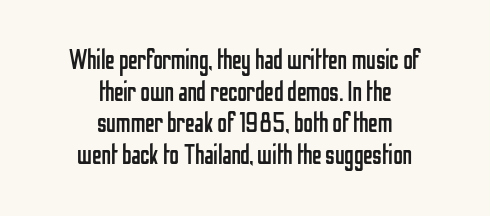
{"italic": "no", "bold": "no", "underline": "no", "align": "center", "line_spacing_ratio": 1.17, "letter_spacing": "normal", "letter_spacing_em": 0.0, "glyph_px": 27}
